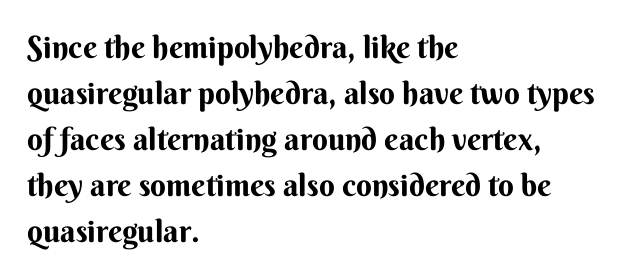
The image shows 31 px bold sans-serif type, upright; set left-aligned, normal line spacing (1.48x), normal letter spacing, not underlined; medium stroke contrast and a small x-height.
